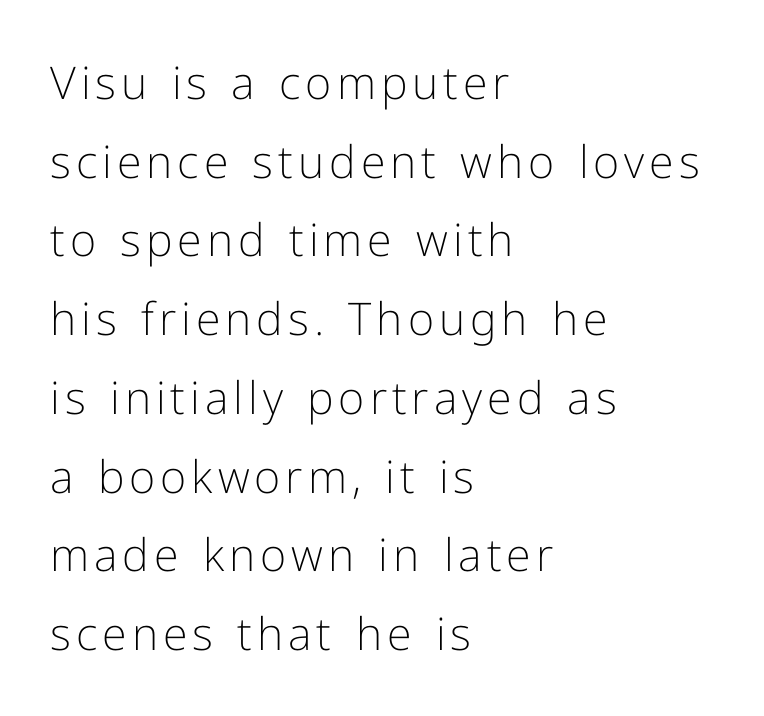
{"serif": "no", "italic": "no", "bold": "no", "weight": "light", "width": "normal", "stroke_contrast": "low", "x_height": "medium", "monospaced": "no", "underline": "no", "align": "left", "line_spacing_ratio": 1.75, "glyph_px": 45}
